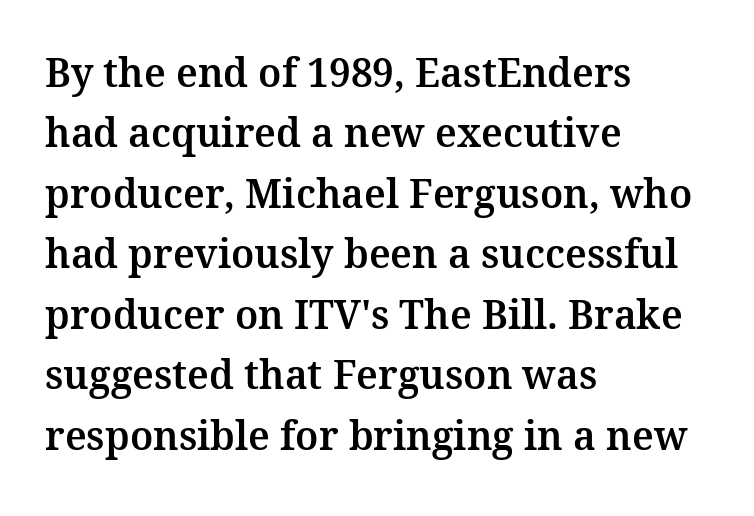
{"serif": "yes", "italic": "no", "width": "normal", "stroke_contrast": "medium", "x_height": "medium", "monospaced": "no", "underline": "no", "align": "left", "line_spacing": "normal", "line_spacing_ratio": 1.55, "letter_spacing": "normal", "letter_spacing_em": 0.0, "glyph_px": 39}
